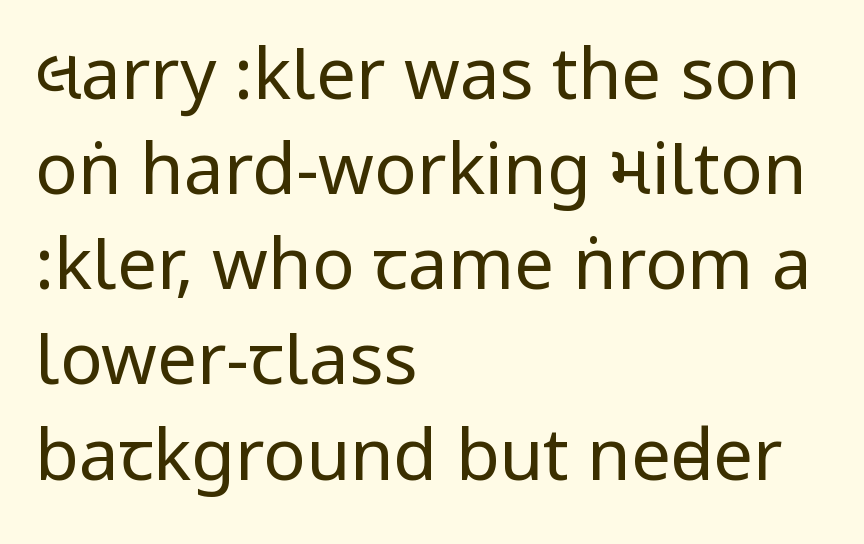
{"serif": "no", "italic": "no", "bold": "no", "weight": "regular", "width": "condensed", "stroke_contrast": "low", "underline": "no", "align": "left", "line_spacing": "normal", "line_spacing_ratio": 1.34, "letter_spacing": "normal", "letter_spacing_em": 0.0, "glyph_px": 71}
